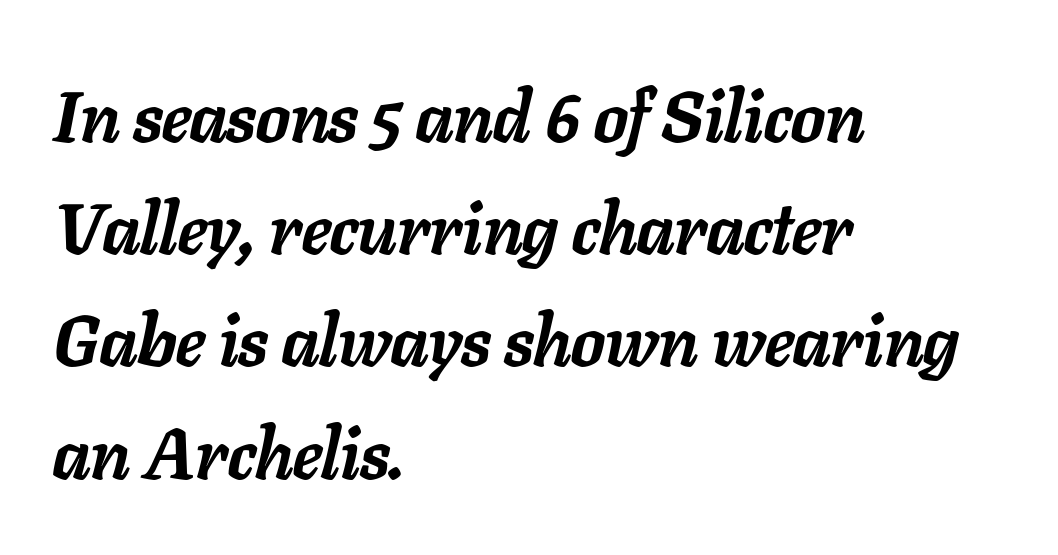
Q: Is the text bold? A: Yes.
Q: Is the text italic (slanted)? A: Yes, it leans right by about 11 degrees.
Q: Is the text underlined? A: No.
Q: How is the paragraph aligned? A: Left-aligned.
Q: Is the spacing between letters normal or unusually wide? A: Normal.
Q: Is the spacing between lines tight, normal or loose? A: Normal.
Q: Width (condensed, normal, or wide)? A: Normal.
Q: Stroke contrast? A: Low.
Q: x-height? A: Medium.
Q: Monospaced? A: No.
